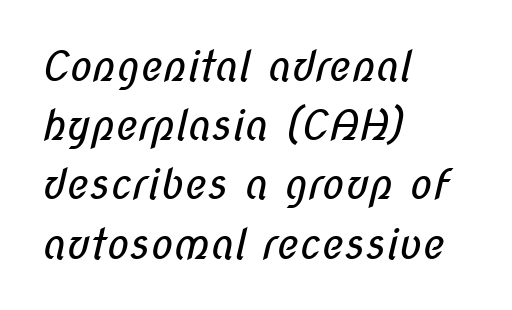
Q: Is the text bold? A: No.
Q: Is the typeface a serif or a sans-serif typeface? A: Sans-serif.
Q: Is the text underlined? A: No.
Q: How is the paragraph aligned? A: Left-aligned.
Q: Is the spacing between letters normal or unusually wide? A: Normal.
Q: Is the spacing between lines tight, normal or loose? A: Normal.
Q: Width (condensed, normal, or wide)? A: Condensed.
Q: Stroke contrast? A: Low.
Q: x-height? A: Medium.
Q: Monospaced? A: No.
